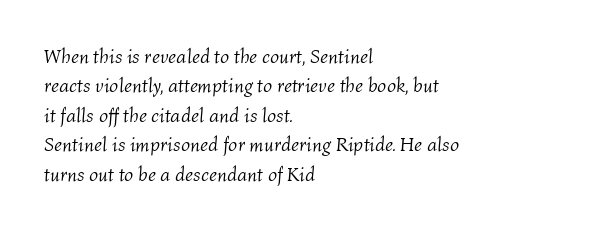
These lines keep a tight, regular rhythm from letter to letter. In CSS terms this would be text-align: left. Underline: absent. In terms of posture, this sample is oblique.
